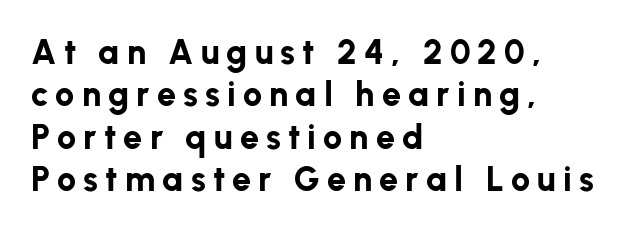
The glyphs in this specimen are sans serif. Horizontally, the lines are justified to the leading edge only. Baseline-to-baseline distance is the conventional proportion of letter height. The gaps between neighbouring characters are conspicuously large.
